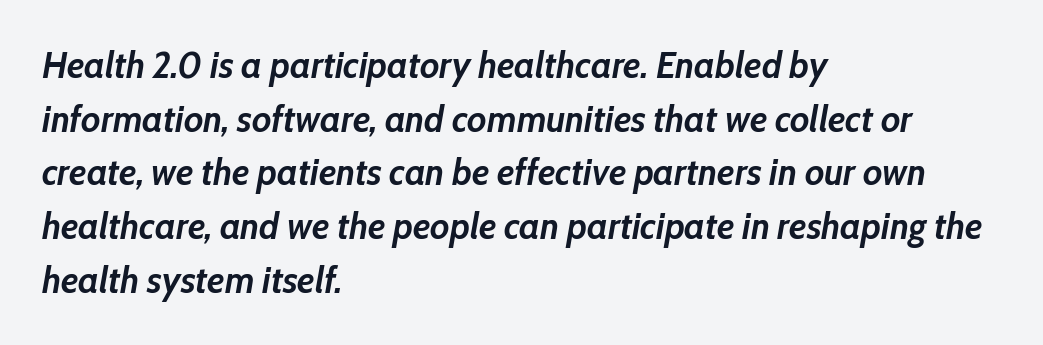
The zone under the glyphs is completely vacant. If you drew a ruler down the left edge, every line would touch it. The sample has been set heavy, in full bold. This sample keeps an unexceptional amount of space between lines.
